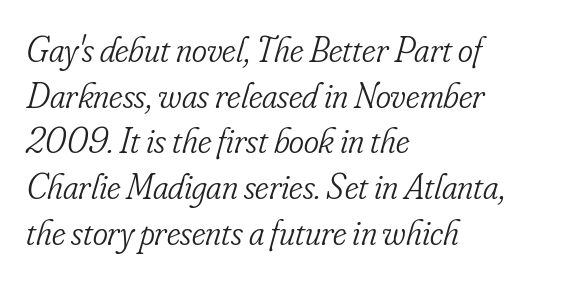
Q: Is the text bold? A: No.
Q: Is the text italic (slanted)? A: Yes, it leans right by about 16 degrees.
Q: Is the typeface a serif or a sans-serif typeface? A: Serif.
Q: Is the text underlined? A: No.
Q: How is the paragraph aligned? A: Left-aligned.
Q: Is the spacing between letters normal or unusually wide? A: Normal.
Q: Is the spacing between lines tight, normal or loose? A: Normal.
Q: Width (condensed, normal, or wide)? A: Condensed.
Q: Stroke contrast? A: Low.
Q: x-height? A: Small.
Q: Monospaced? A: No.
